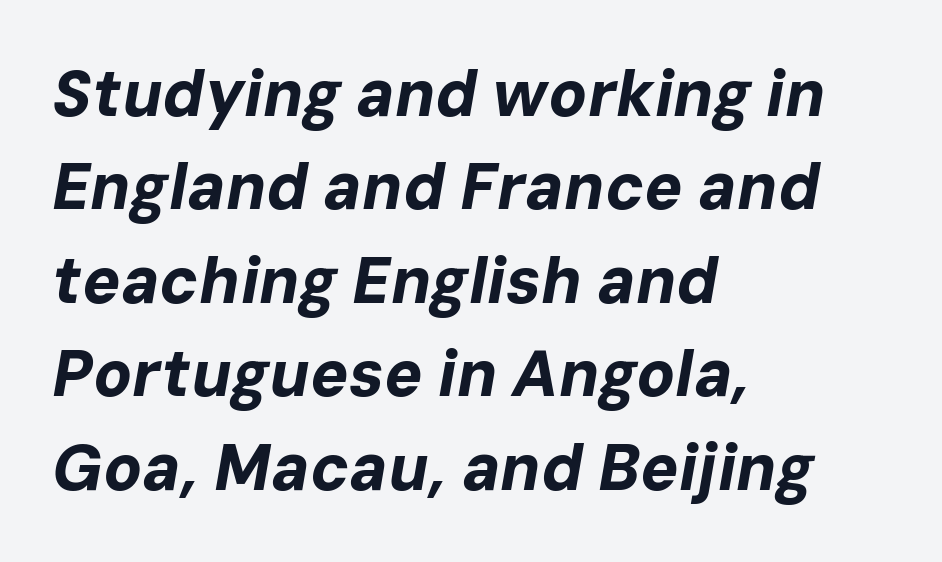
{"italic": "yes", "lean": "right", "slant_degrees": 10, "bold": "yes", "weight": "bold", "width": "normal", "stroke_contrast": "low", "x_height": "medium", "monospaced": "no", "underline": "no", "align": "left", "line_spacing": "normal", "line_spacing_ratio": 1.46, "letter_spacing": "normal", "letter_spacing_em": 0.0, "glyph_px": 64}
